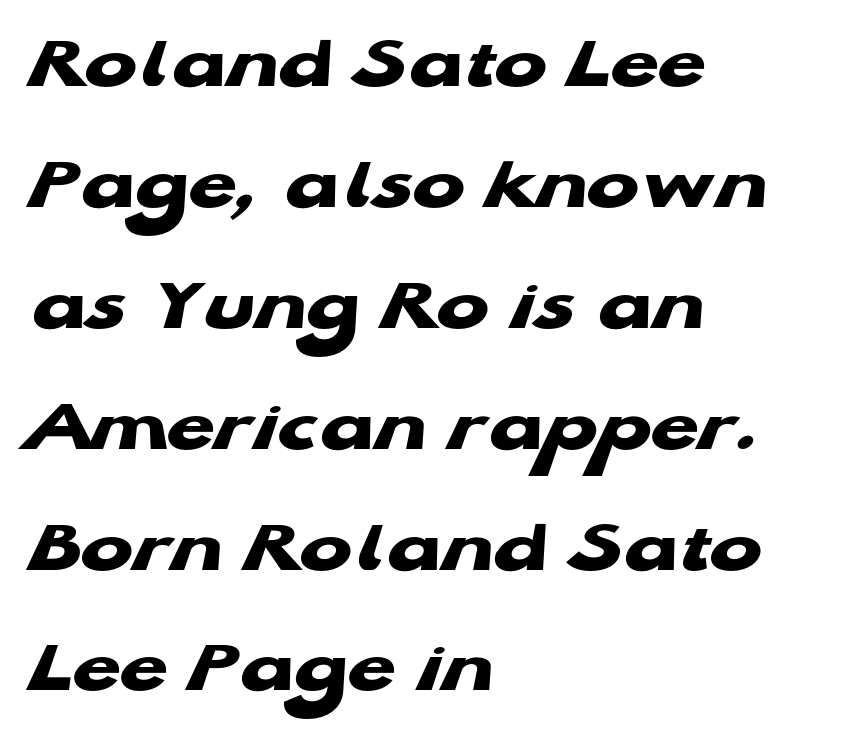
{"serif": "no", "bold": "yes", "weight": "heavy", "width": "wide", "stroke_contrast": "low", "x_height": "medium", "monospaced": "no", "underline": "no", "align": "left", "line_spacing": "normal", "line_spacing_ratio": 1.55, "letter_spacing": "normal", "letter_spacing_em": 0.0, "glyph_px": 78}
